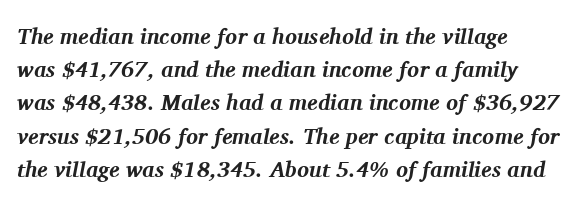
The image shows 22 px bold type, italic (leaning right); set left-aligned, normal line spacing (1.51x), normal letter spacing, not underlined.
